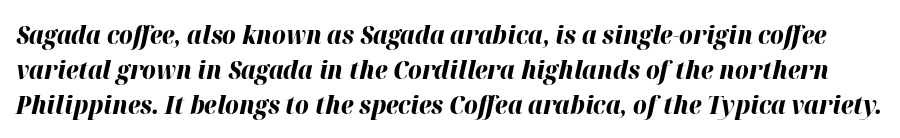
Q: Is the text bold? A: Yes.
Q: Is the text italic (slanted)? A: Yes, it leans right by about 12 degrees.
Q: Is the text underlined? A: No.
Q: Is the spacing between letters normal or unusually wide? A: Normal.
Q: Is the spacing between lines tight, normal or loose? A: Normal.
